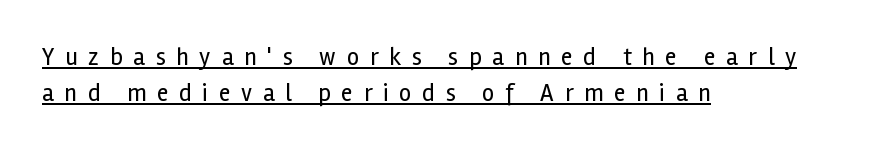
{"italic": "no", "bold": "no", "underline": "yes", "align": "left", "line_spacing": "normal", "line_spacing_ratio": 1.51, "letter_spacing": "wide", "letter_spacing_em": 0.45, "glyph_px": 24}
